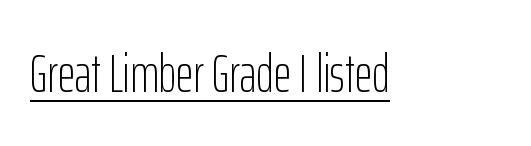
The image shows 54 px light, condensed sans-serif type, upright; set normal letter spacing, underlined; low stroke contrast and a medium x-height.
